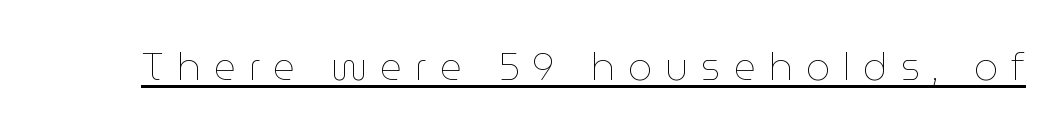
The type sits square on the baseline with zero lean. Short note: letters widely spaced. Character widths vary here, with narrow letters taking less room than wide ones. The characters are drawn with everyday or finer stroke widths.
